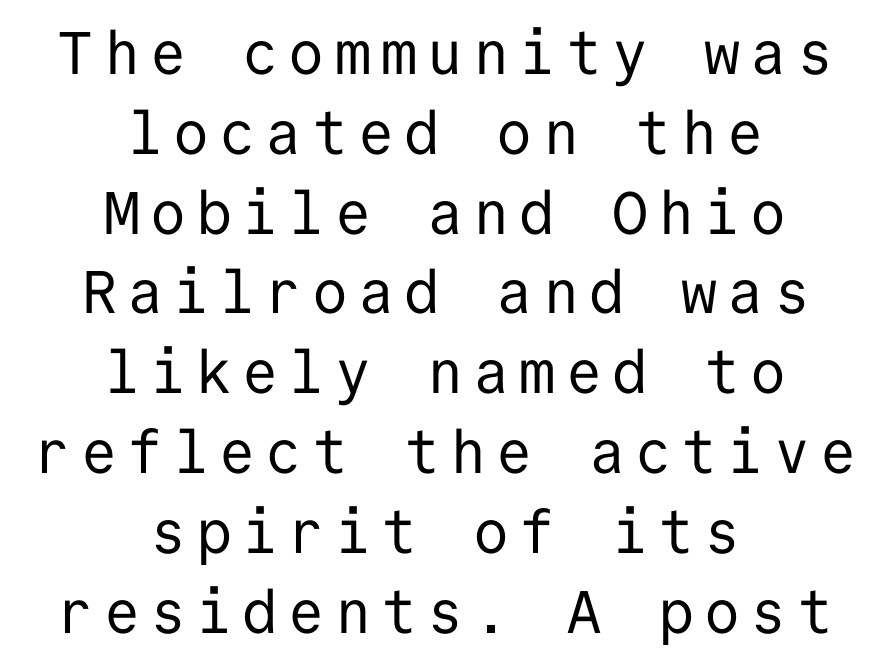
{"serif": "no", "italic": "no", "bold": "no", "weight": "regular", "width": "normal", "stroke_contrast": "low", "x_height": "medium", "monospaced": "yes", "underline": "no", "align": "center", "line_spacing": "normal", "line_spacing_ratio": 1.33, "glyph_px": 60}
